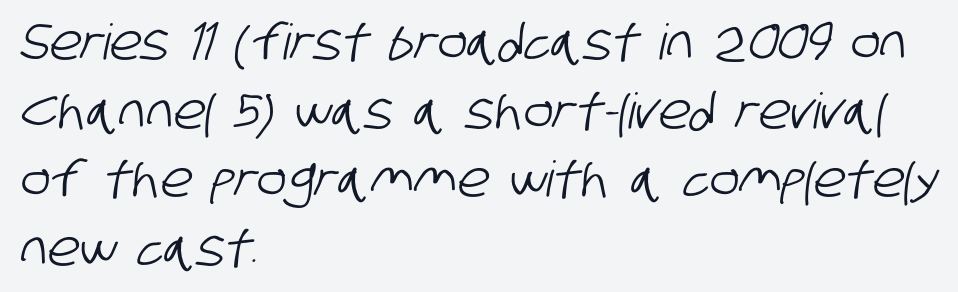
{"serif": "no", "width": "condensed", "stroke_contrast": "low", "x_height": "large", "monospaced": "no", "underline": "no", "align": "left", "line_spacing": "normal", "line_spacing_ratio": 1.4, "letter_spacing": "normal", "letter_spacing_em": 0.0, "glyph_px": 49}
